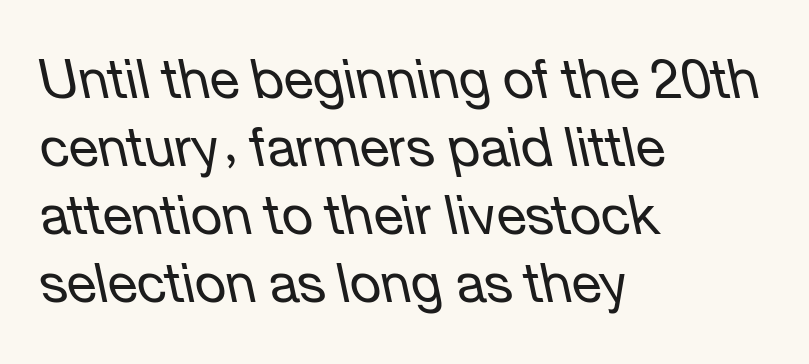
Q: Is the text bold? A: No.
Q: Is the text italic (slanted)? A: Yes, it leans left by about 12 degrees.
Q: Is the text underlined? A: No.
Q: How is the paragraph aligned? A: Left-aligned.
Q: Is the spacing between letters normal or unusually wide? A: Normal.
Q: Is the spacing between lines tight, normal or loose? A: Normal.
Q: Width (condensed, normal, or wide)? A: Normal.
Q: Stroke contrast? A: Low.
Q: x-height? A: Medium.
Q: Monospaced? A: No.
